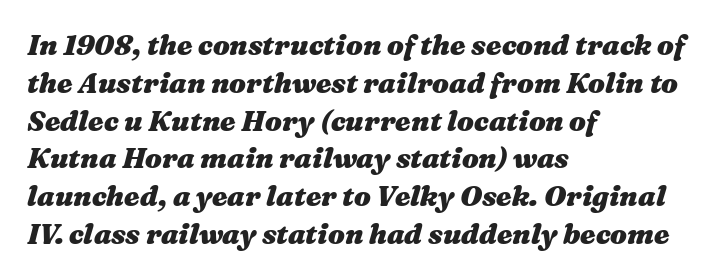
Q: Is the text bold? A: Yes.
Q: Is the text italic (slanted)? A: Yes, it leans right by about 16 degrees.
Q: Is the text underlined? A: No.
Q: How is the paragraph aligned? A: Left-aligned.
Q: Is the spacing between letters normal or unusually wide? A: Normal.
Q: Is the spacing between lines tight, normal or loose? A: Normal.
Q: Width (condensed, normal, or wide)? A: Wide.
Q: Stroke contrast? A: Medium.
Q: x-height? A: Medium.
Q: Monospaced? A: No.
